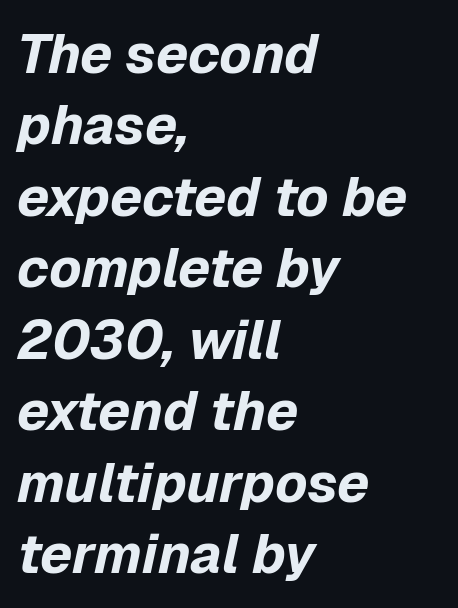
Q: Is the text bold? A: Yes.
Q: Is the text italic (slanted)? A: Yes, it leans right by about 12 degrees.
Q: Is the text underlined? A: No.
Q: How is the paragraph aligned? A: Left-aligned.
Q: Is the spacing between letters normal or unusually wide? A: Normal.
Q: Is the spacing between lines tight, normal or loose? A: Normal.
Q: Width (condensed, normal, or wide)? A: Normal.
Q: Stroke contrast? A: Low.
Q: x-height? A: Medium.
Q: Monospaced? A: No.
